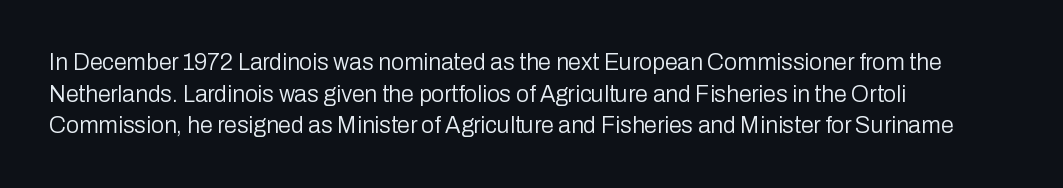
Q: Is the text bold? A: No.
Q: Is the text italic (slanted)? A: No, it is upright.
Q: Is the text underlined? A: No.
Q: How is the paragraph aligned? A: Left-aligned.
Q: Is the spacing between letters normal or unusually wide? A: Normal.
Q: Is the spacing between lines tight, normal or loose? A: Normal.
